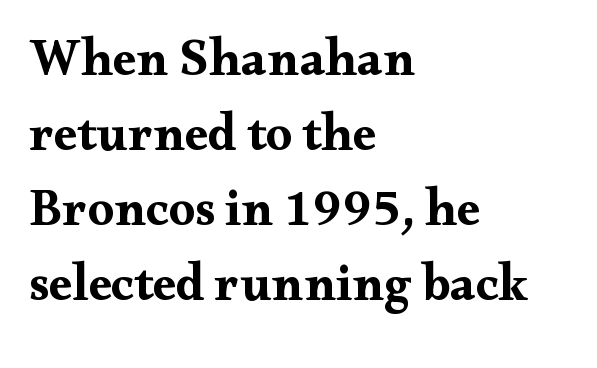
The image shows 52 px bold, wide serif type, upright; set left-aligned, normal line spacing (1.44x), normal letter spacing, not underlined; medium stroke contrast and a small x-height.
